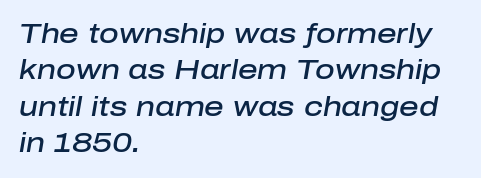
Q: Is the text bold? A: Semi-bold.
Q: Is the text italic (slanted)? A: Yes, it leans right by about 10 degrees.
Q: Is the text underlined? A: No.
Q: How is the paragraph aligned? A: Left-aligned.
Q: Is the spacing between letters normal or unusually wide? A: Normal.
Q: Is the spacing between lines tight, normal or loose? A: Normal.
